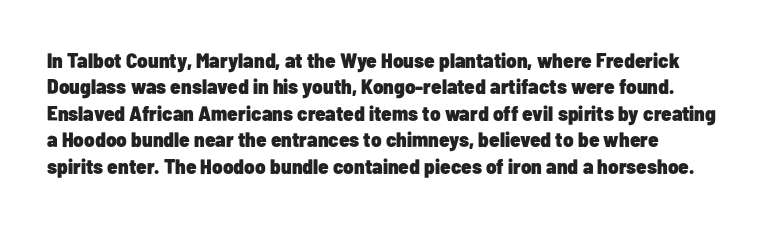
{"italic": "no", "bold": "yes", "underline": "no", "line_spacing": "normal", "line_spacing_ratio": 1.26, "letter_spacing": "normal", "letter_spacing_em": 0.0, "glyph_px": 21}
